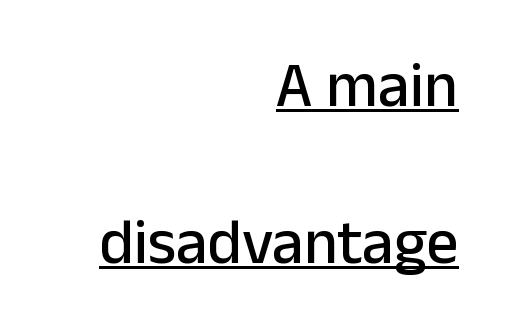
{"serif": "no", "italic": "no", "width": "normal", "stroke_contrast": "low", "x_height": "medium", "monospaced": "no", "underline": "yes", "align": "right", "line_spacing": "loose", "line_spacing_ratio": 2.49, "letter_spacing": "normal", "letter_spacing_em": 0.0, "glyph_px": 63}
